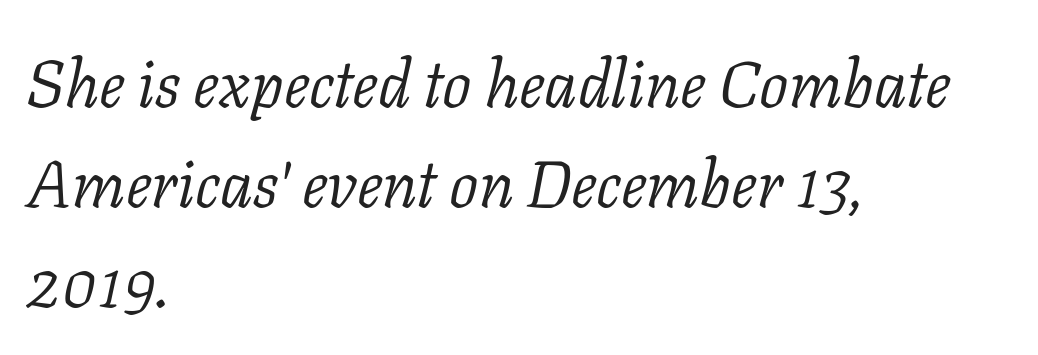
The image shows 65 px light serif type, italic (leaning right); set left-aligned, normal line spacing (1.54x), normal letter spacing, not underlined; low stroke contrast and a medium x-height.
